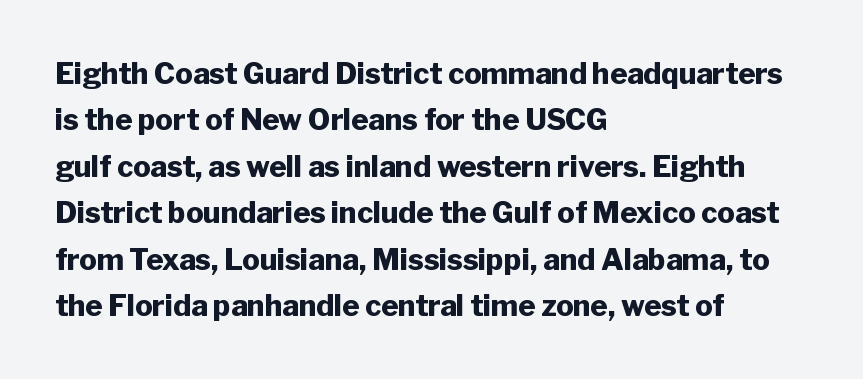
The image shows 29 px heavy sans-serif type, upright; set left-aligned, normal line spacing (1.6x), normal letter spacing, not underlined; low stroke contrast and a medium x-height.
